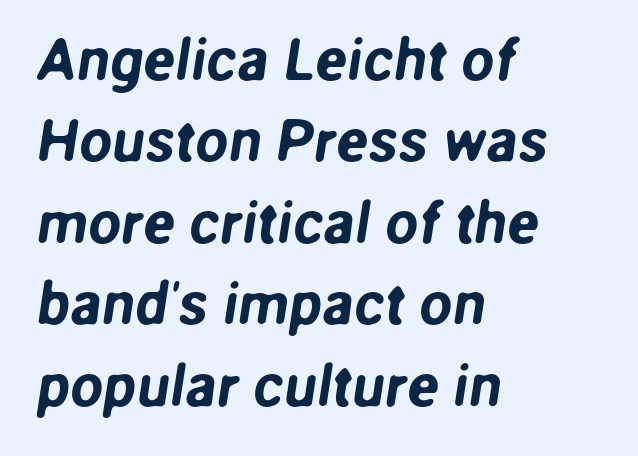
The image shows 59 px sans-serif type; set left-aligned, normal line spacing (1.38x), normal letter spacing, not underlined; low stroke contrast and a medium x-height.
